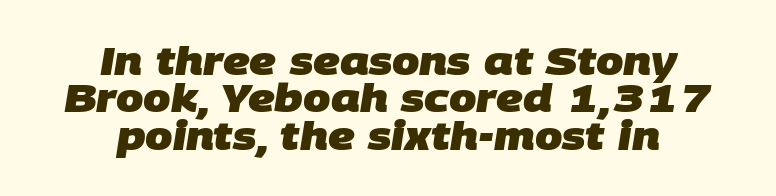
The image shows 39 px heavy sans-serif type; set centered, tight line spacing (0.96x), normal letter spacing, not underlined; low stroke contrast and a large x-height.
